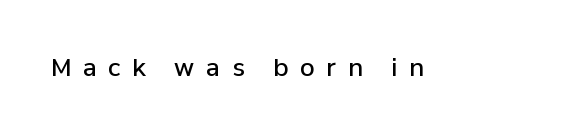
{"italic": "no", "bold": "semi", "underline": "no", "letter_spacing": "wide", "letter_spacing_em": 0.48, "glyph_px": 24}
